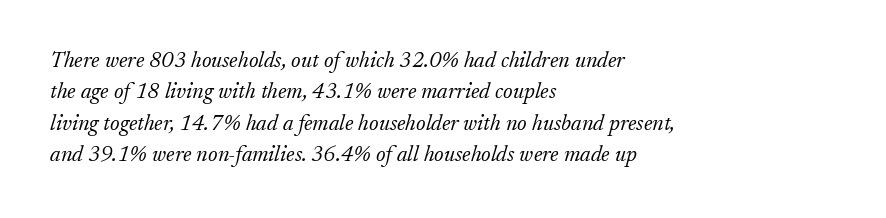
Q: Is the text bold? A: No.
Q: Is the text italic (slanted)? A: Yes, it leans right by about 17 degrees.
Q: Is the text underlined? A: No.
Q: How is the paragraph aligned? A: Left-aligned.
Q: Is the spacing between letters normal or unusually wide? A: Normal.
Q: Is the spacing between lines tight, normal or loose? A: Normal.
